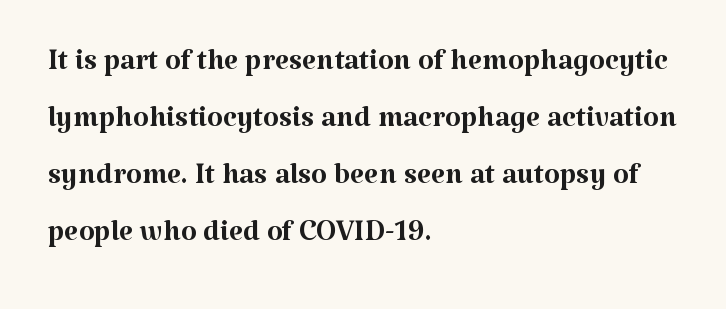
Anything drawn beneath the words? Only blank space. The horizontal fit of the characters is conventional and even. A serif font was chosen for this passage. Leftover space on each line is placed entirely after the last word. The strokes carry an ordinary text weight at most.
